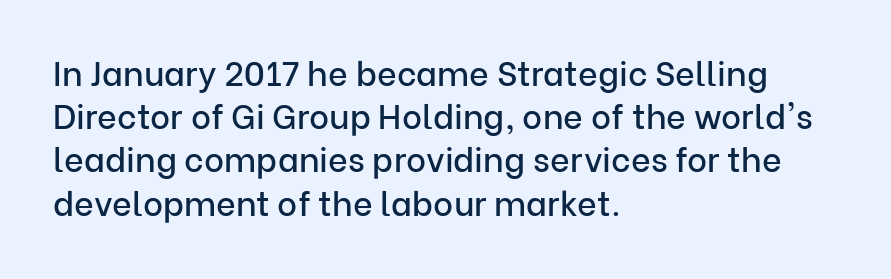
Leading: standard. A typesetter would call this proportional, since set widths differ per character. Just letters on the line, the space beneath them empty. In terms of letterspacing, this is plain default setting. Style check: upright. Are there feet on the stems? There aren't — it's a sans.
